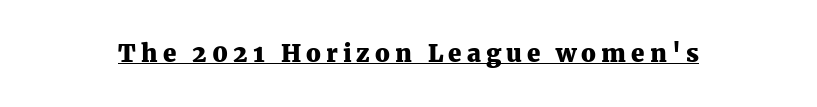
The image shows 24 px bold type, upright; set unusually wide letter spacing (+0.21 em), underlined.
